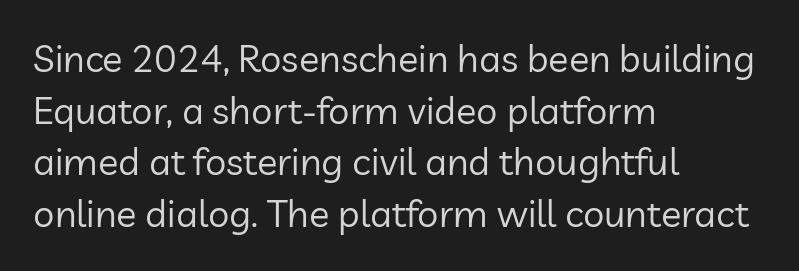
Do the characters align in a grid? No, the font is proportional. Letters rest on an invisible, unmarked baseline. The setting favours the left margin, as ordinary paragraphs usually do. Baseline-to-baseline distance is the conventional proportion of letter height.
